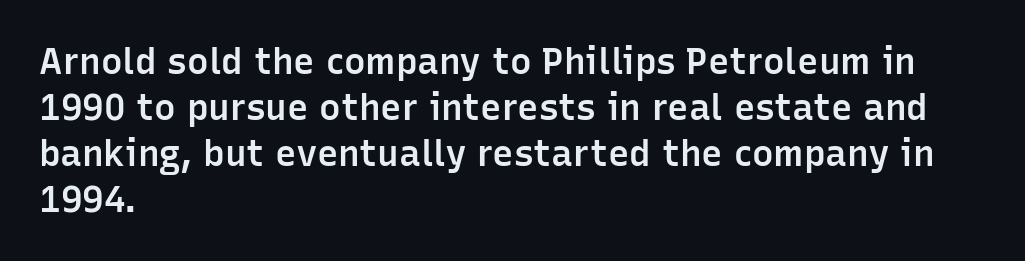
{"serif": "no", "italic": "no", "bold": "semi", "weight": "semibold", "width": "normal", "stroke_contrast": "low", "x_height": "medium", "monospaced": "no", "underline": "no", "align": "left", "line_spacing": "normal", "line_spacing_ratio": 1.28, "letter_spacing": "normal", "letter_spacing_em": 0.0, "glyph_px": 36}
